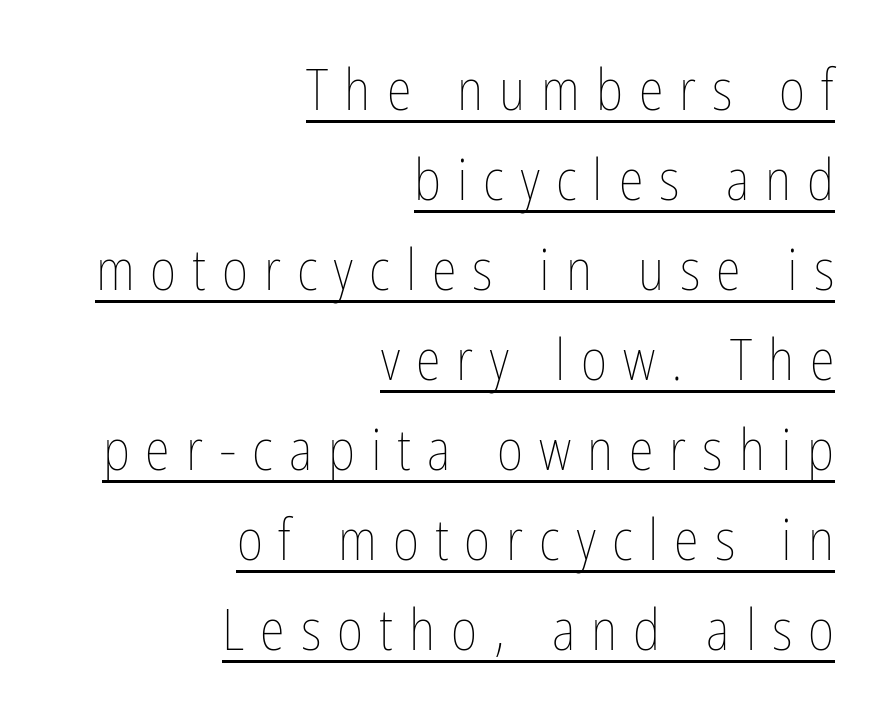
{"italic": "no", "bold": "no", "weight": "thin", "width": "condensed", "stroke_contrast": "low", "x_height": "medium", "monospaced": "no", "underline": "yes", "align": "right", "line_spacing": "normal", "line_spacing_ratio": 1.58, "letter_spacing": "wide", "letter_spacing_em": 0.28, "glyph_px": 57}
